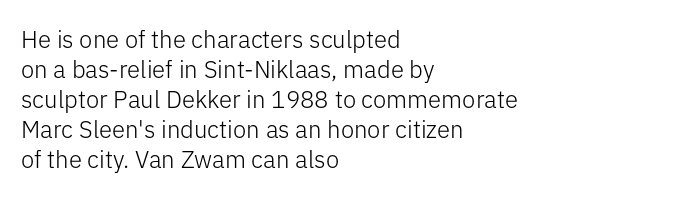
Honestly, there is no underline to notice here at all. The font's upright variant was chosen for this text. Horizontally, the lines are justified to the leading edge only. Bold? No — there's no thickening of the strokes.
